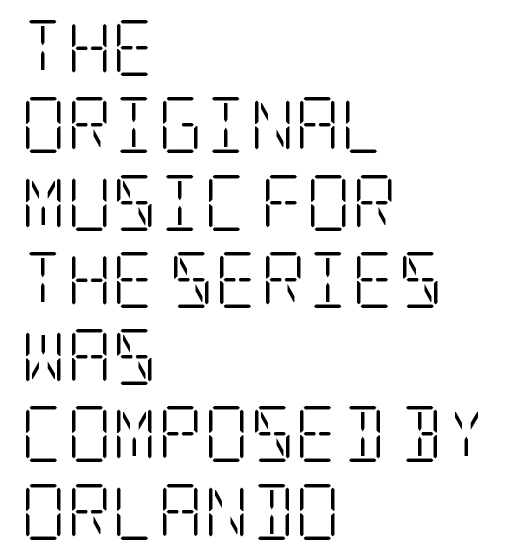
The image shows 56 px light, condensed serif type, upright; set left-aligned, normal line spacing (1.38x), normal letter spacing, not underlined; low stroke contrast and a large x-height.
